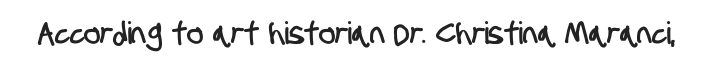
{"serif": "no", "width": "condensed", "stroke_contrast": "low", "x_height": "large", "monospaced": "no", "underline": "no", "letter_spacing": "normal", "letter_spacing_em": 0.0, "glyph_px": 31}
